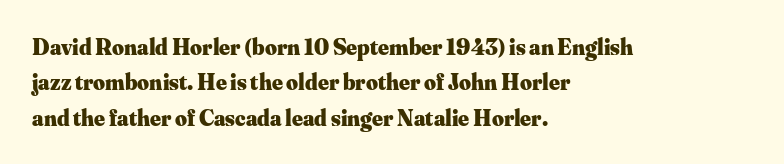
The strip under each line holds only bare page. The designer left line spacing at the default. Typeset ragged right — the left edge is the straight one. Heavy-handed strokes throughout: this text is bold.
